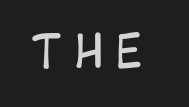
The image shows 44 px regular-weight, condensed sans-serif type, upright; set unusually wide letter spacing (+0.29 em), not underlined; low stroke contrast and a large x-height.
